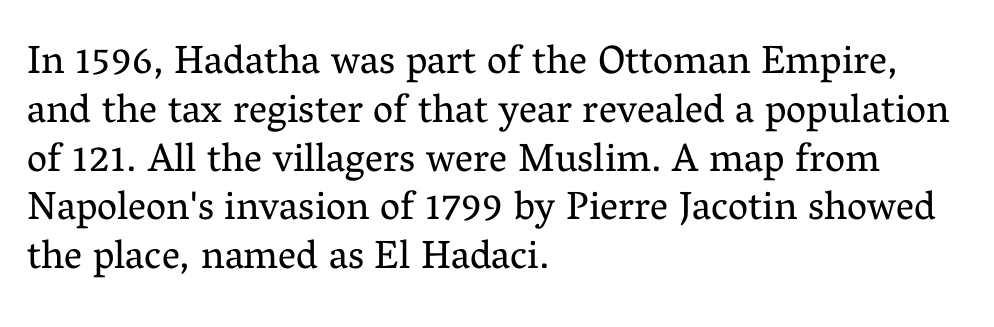
Quick note: not italic, upright. Summary of weight: not heavy and not bold. Looks like regular typesetting: each glyph gets only the width it needs. Standard letterfit; no display-style spreading of the glyphs. The typeface chosen for these lines features serifs.
